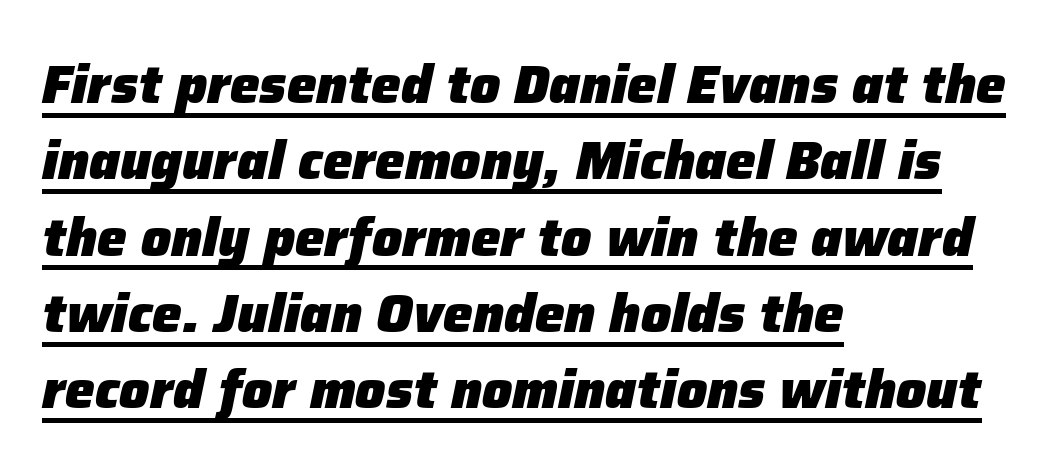
Q: Is the text bold? A: Yes.
Q: Is the text italic (slanted)? A: Yes, it leans right by about 12 degrees.
Q: Is the text underlined? A: Yes.
Q: How is the paragraph aligned? A: Left-aligned.
Q: Is the spacing between letters normal or unusually wide? A: Normal.
Q: Is the spacing between lines tight, normal or loose? A: Normal.
Q: Width (condensed, normal, or wide)? A: Normal.
Q: Stroke contrast? A: Low.
Q: x-height? A: Medium.
Q: Monospaced? A: No.
